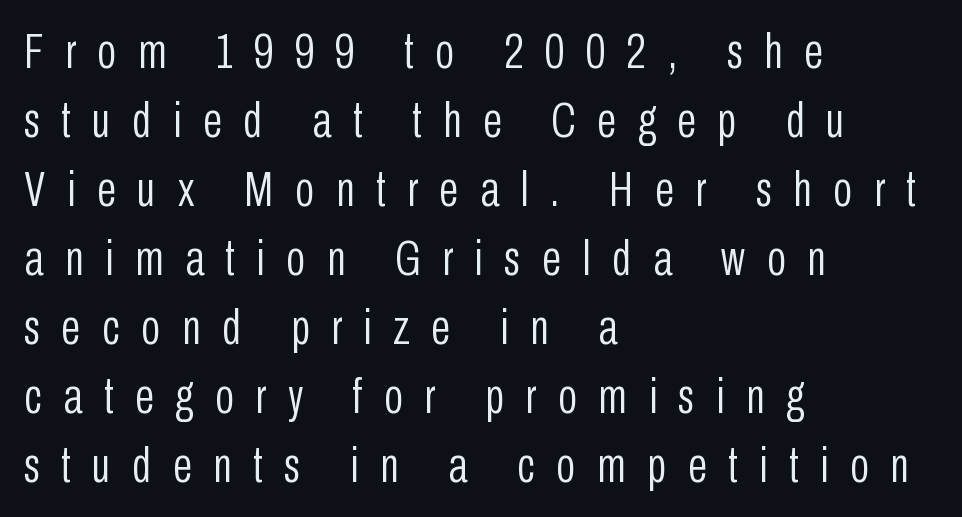
{"serif": "no", "italic": "no", "bold": "no", "weight": "light", "width": "condensed", "stroke_contrast": "low", "x_height": "medium", "monospaced": "no", "underline": "no", "align": "left", "line_spacing": "normal", "line_spacing_ratio": 1.38, "letter_spacing": "wide", "letter_spacing_em": 0.43, "glyph_px": 50}
